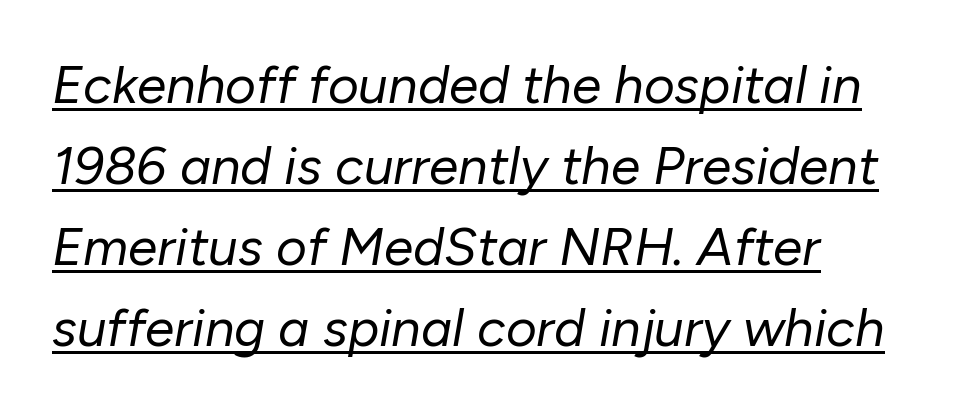
Successive baselines arrive at the customary interval. Varying glyph widths throughout — classic text-font behaviour. Weight: not bold — regular or lighter. No extra tracking has been applied to these lines. Notice how the stems are inclined rather than vertical — that's the hallmark of italics.
